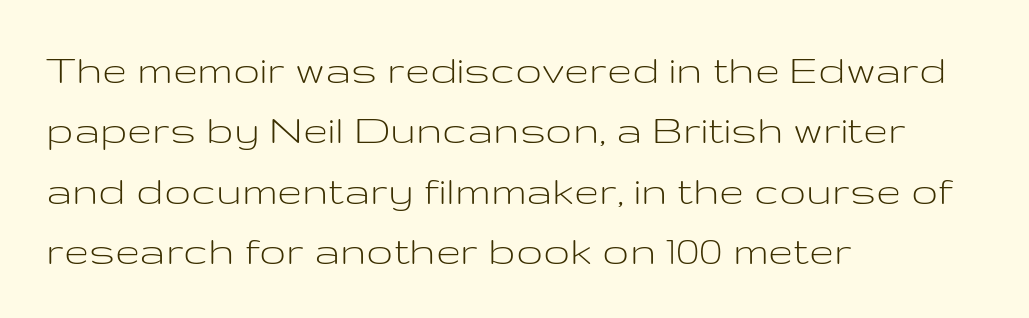
The image shows 45 px light, wide sans-serif type, upright; set left-aligned, normal line spacing (1.34x), normal letter spacing, not underlined; low stroke contrast and a medium x-height.
